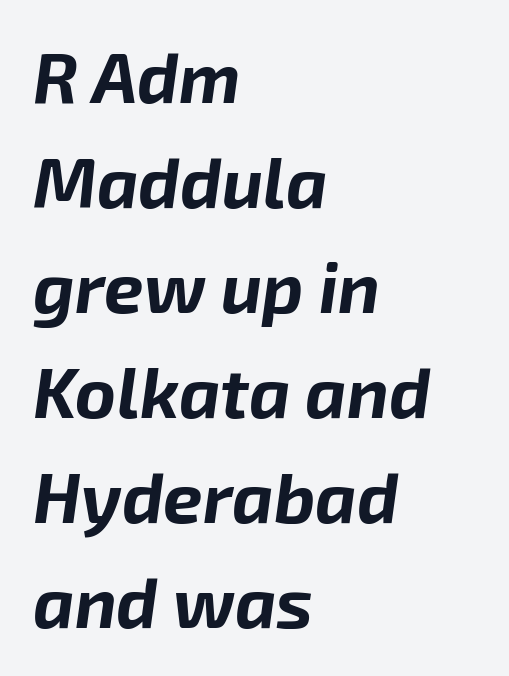
Letters rest on an invisible, unmarked baseline. The whole block is typeset with a tilt. The rendering anchors every line to the left-hand side. Character widths vary here, with narrow letters taking less room than wide ones.
